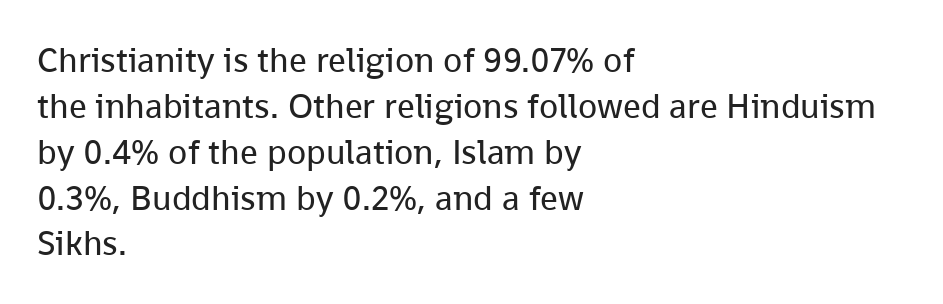
Q: Is the text bold? A: No.
Q: Is the text italic (slanted)? A: No, it is upright.
Q: Is the typeface a serif or a sans-serif typeface? A: Sans-serif.
Q: Is the text underlined? A: No.
Q: How is the paragraph aligned? A: Left-aligned.
Q: Is the spacing between letters normal or unusually wide? A: Normal.
Q: Is the spacing between lines tight, normal or loose? A: Normal.
Q: Width (condensed, normal, or wide)? A: Normal.
Q: Stroke contrast? A: Low.
Q: x-height? A: Medium.
Q: Monospaced? A: No.
